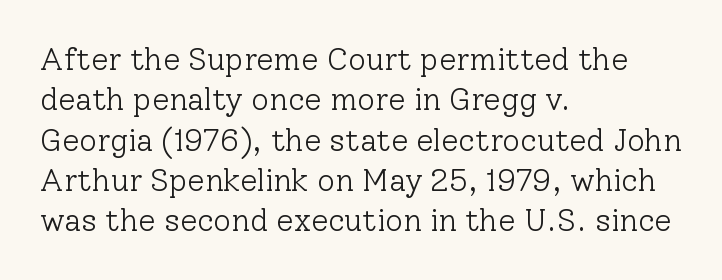
Q: Is the text bold? A: No.
Q: Is the text italic (slanted)? A: No, it is upright.
Q: Is the typeface a serif or a sans-serif typeface? A: Serif.
Q: Is the text underlined? A: No.
Q: How is the paragraph aligned? A: Left-aligned.
Q: Is the spacing between letters normal or unusually wide? A: Normal.
Q: Is the spacing between lines tight, normal or loose? A: Normal.
Q: Width (condensed, normal, or wide)? A: Normal.
Q: Stroke contrast? A: Low.
Q: x-height? A: Medium.
Q: Monospaced? A: No.
